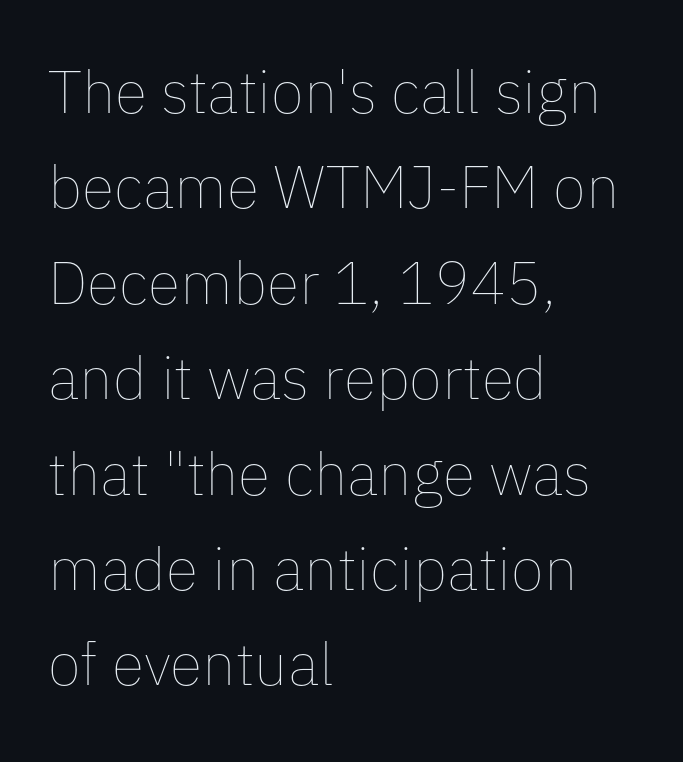
{"italic": "no", "bold": "no", "weight": "thin", "width": "normal", "stroke_contrast": "low", "x_height": "medium", "monospaced": "no", "underline": "no", "align": "left", "line_spacing": "normal", "line_spacing_ratio": 1.59, "letter_spacing": "normal", "letter_spacing_em": 0.0, "glyph_px": 60}
